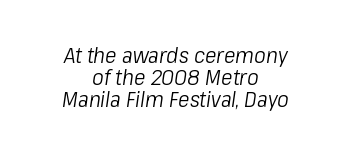
The image shows 22 px text type, italic (leaning right); set centered, tight line spacing (0.99x), normal letter spacing, not underlined.
